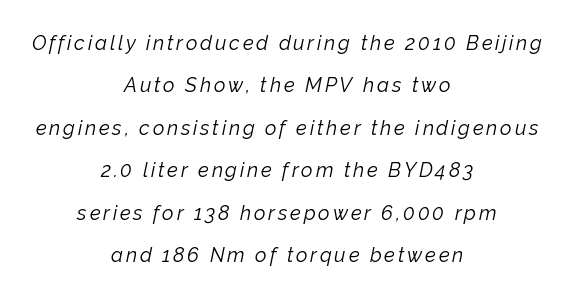
The image shows 20 px text type, italic (leaning right); set centered, loose line spacing (2.12x), not underlined.
